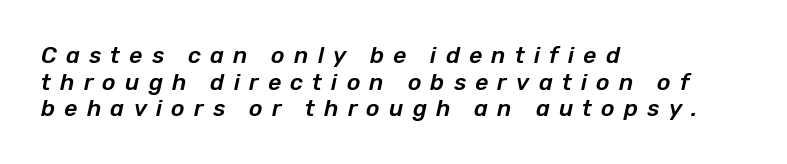
{"italic": "yes", "lean": "right", "slant_degrees": 12, "underline": "no", "align": "left", "line_spacing_ratio": 1.16, "letter_spacing": "wide", "letter_spacing_em": 0.4, "glyph_px": 23}
